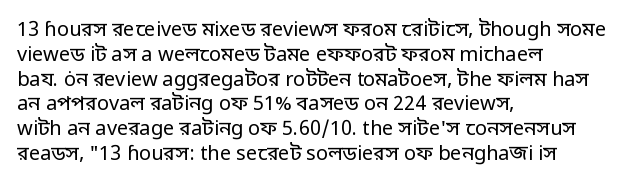
The image shows 20 px text type, upright; set left-aligned, line spacing 1.24x, normal letter spacing, not underlined.
